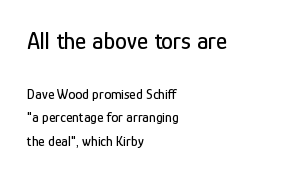
{"italic": "no", "underline": "no", "align": "left", "line_spacing": "normal", "line_spacing_ratio": 1.66, "letter_spacing": "normal", "letter_spacing_em": 0.0, "larger_block": "first", "size_ratio": 1.71, "glyph_px": 24}
